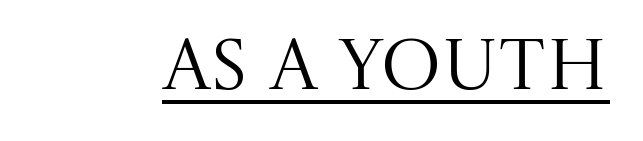
Standard letterfit; no display-style spreading of the glyphs. Upright lettering throughout. The passage shown is underscored from start to finish. Small tapered or slab feet sit at the stroke ends, so this counts as serif. Stroke thickness stays within the range of a standard reading face or lighter.
